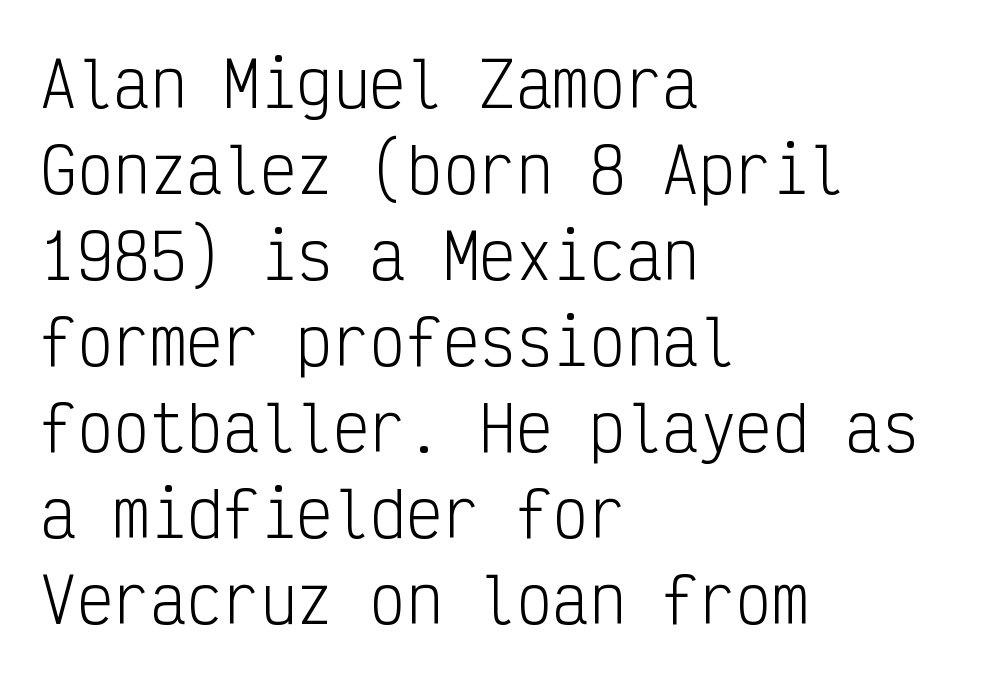
Q: Is the text bold? A: No.
Q: Is the text italic (slanted)? A: No, it is upright.
Q: Is the typeface a serif or a sans-serif typeface? A: Sans-serif.
Q: Is the text underlined? A: No.
Q: How is the paragraph aligned? A: Left-aligned.
Q: Is the spacing between letters normal or unusually wide? A: Normal.
Q: Is the spacing between lines tight, normal or loose? A: Normal.
Q: Width (condensed, normal, or wide)? A: Condensed.
Q: Stroke contrast? A: Low.
Q: x-height? A: Medium.
Q: Monospaced? A: Yes.
